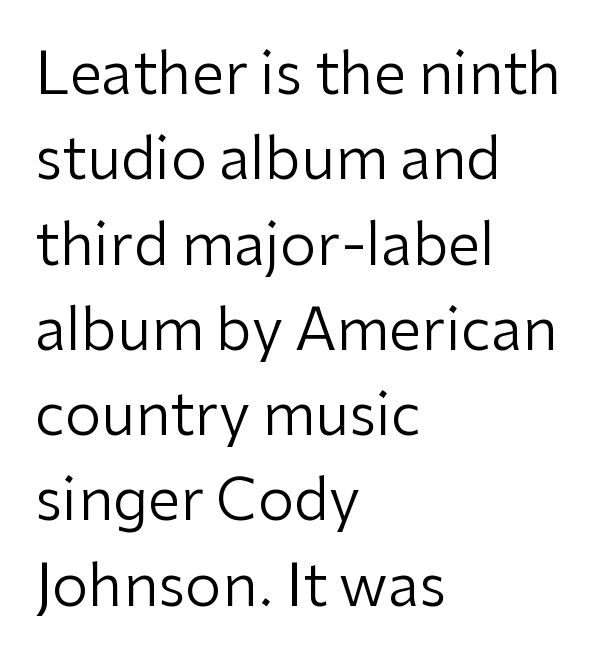
In terms of letterspacing, this is plain default setting. These lines are rendered in a variable-pitch font. The line-height multiplier appears to be the usual default. A sans-serif font was chosen for this passage.
